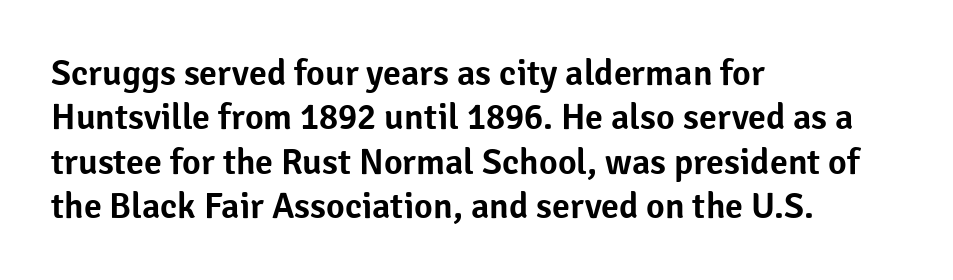
The rendering uses natural spacing where letterforms have individual widths. A typesetter would mark this as roman, not italic. Plain, unruled lines of type. These lines are set flush left with a ragged right edge. Classification — sans serif.
